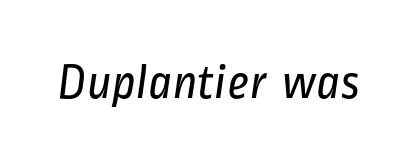
The image shows 50 px regular-weight, condensed sans-serif type; set normal letter spacing, not underlined; low stroke contrast and a medium x-height.
